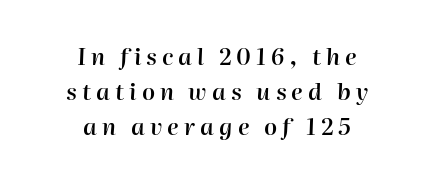
Posture: slanted. Glance below the letters and you will spot only blank space. The whitespace from short lines is split evenly between both sides. Students, this is semibold: more ink than regular, less than bold. Vertical spacing — default. Display-style spreading of the glyphs; the letterfit is very open.
